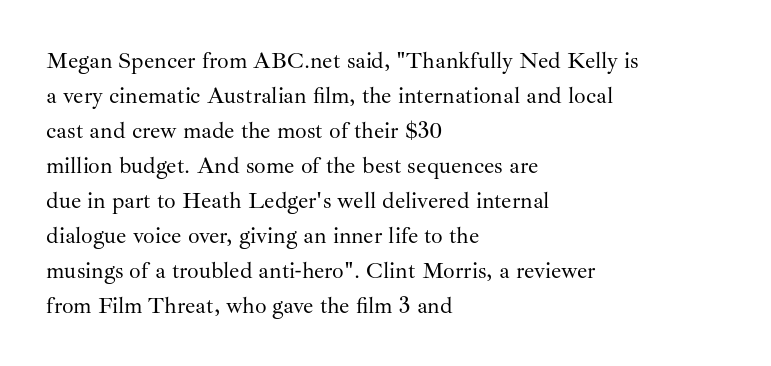
Q: Is the text bold? A: No.
Q: Is the text italic (slanted)? A: No, it is upright.
Q: Is the text underlined? A: No.
Q: How is the paragraph aligned? A: Left-aligned.
Q: Is the spacing between letters normal or unusually wide? A: Normal.
Q: Is the spacing between lines tight, normal or loose? A: Normal.
